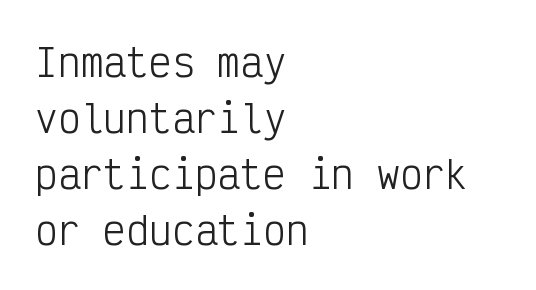
{"serif": "no", "italic": "no", "bold": "no", "weight": "light", "width": "condensed", "stroke_contrast": "low", "x_height": "medium", "monospaced": "yes", "underline": "no", "align": "left", "line_spacing": "normal", "line_spacing_ratio": 1.47, "letter_spacing": "normal", "letter_spacing_em": 0.0, "glyph_px": 38}
